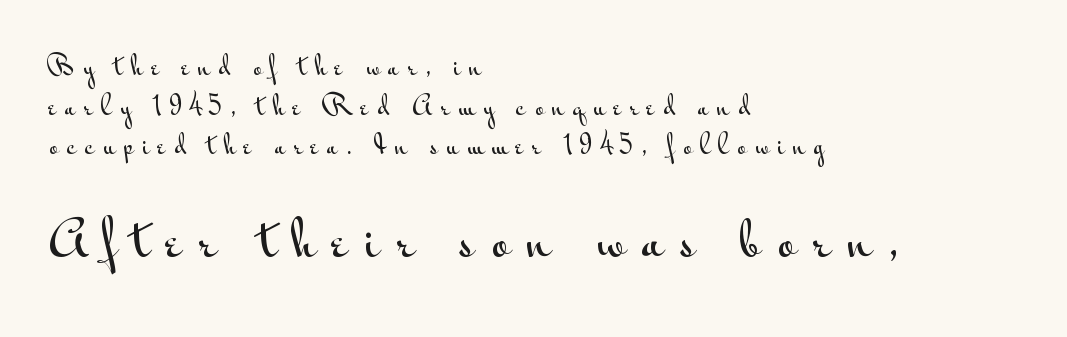
The face used here is proportionally spaced, like ordinary book or web type. The passage shown is typeset with a sans-serif family. Casual observation: everything's shoved over to the left. A student would notice the bottom passage is typeset larger than what precedes it.
